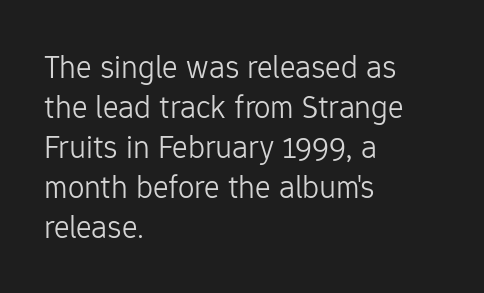
{"serif": "no", "italic": "no", "bold": "no", "weight": "light", "width": "normal", "stroke_contrast": "low", "x_height": "medium", "monospaced": "no", "underline": "no", "align": "left", "line_spacing_ratio": 1.21, "letter_spacing": "normal", "letter_spacing_em": 0.0, "glyph_px": 33}
